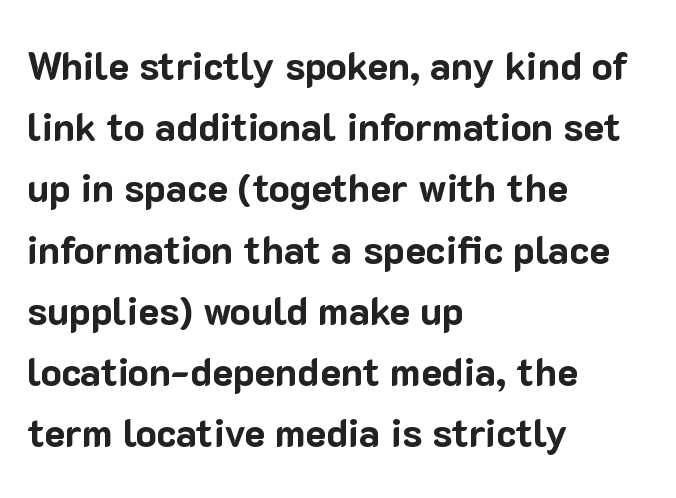
Does the copy run flush right? No — it runs flush left. The letters advance in unequal steps, a hallmark of proportional type. Words appear dense and cohesive because spacing is normal. The string is rendered with underlining switched off. The block of text has a typical density, with ordinary space between rows.
